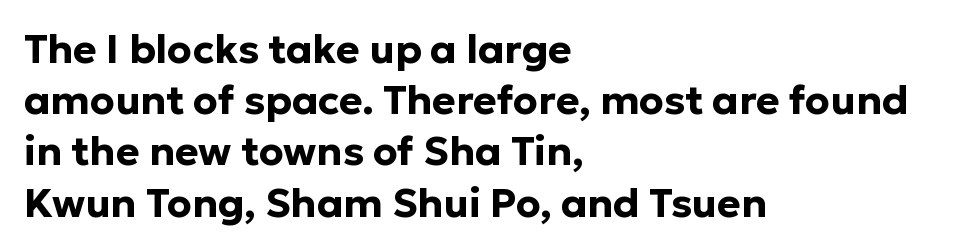
{"serif": "no", "italic": "no", "bold": "yes", "weight": "bold", "width": "normal", "stroke_contrast": "low", "x_height": "medium", "monospaced": "no", "underline": "no", "align": "left", "line_spacing": "normal", "line_spacing_ratio": 1.28, "letter_spacing": "normal", "letter_spacing_em": 0.0, "glyph_px": 40}
